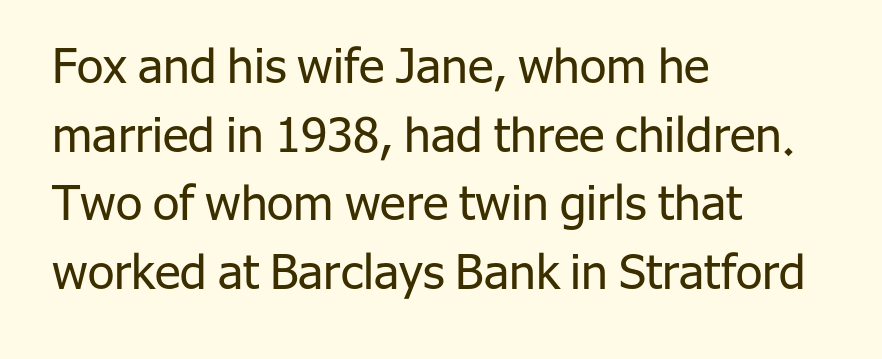
Q: Is the text bold? A: No.
Q: Is the text italic (slanted)? A: No, it is upright.
Q: Is the typeface a serif or a sans-serif typeface? A: Sans-serif.
Q: Is the text underlined? A: No.
Q: How is the paragraph aligned? A: Left-aligned.
Q: Is the spacing between letters normal or unusually wide? A: Normal.
Q: Is the spacing between lines tight, normal or loose? A: Normal.
Q: Width (condensed, normal, or wide)? A: Normal.
Q: Stroke contrast? A: Low.
Q: x-height? A: Medium.
Q: Monospaced? A: No.
